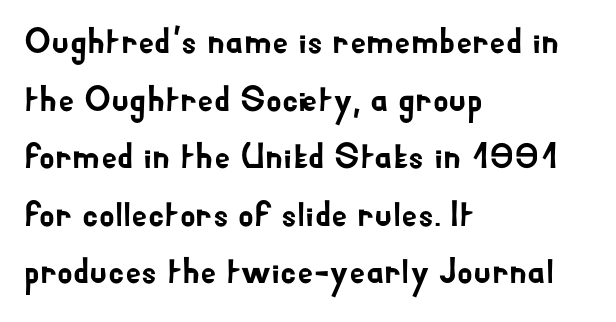
The image shows 36 px sans-serif type, upright; set left-aligned, normal line spacing (1.6x), normal letter spacing, not underlined; low stroke contrast and a small x-height.
